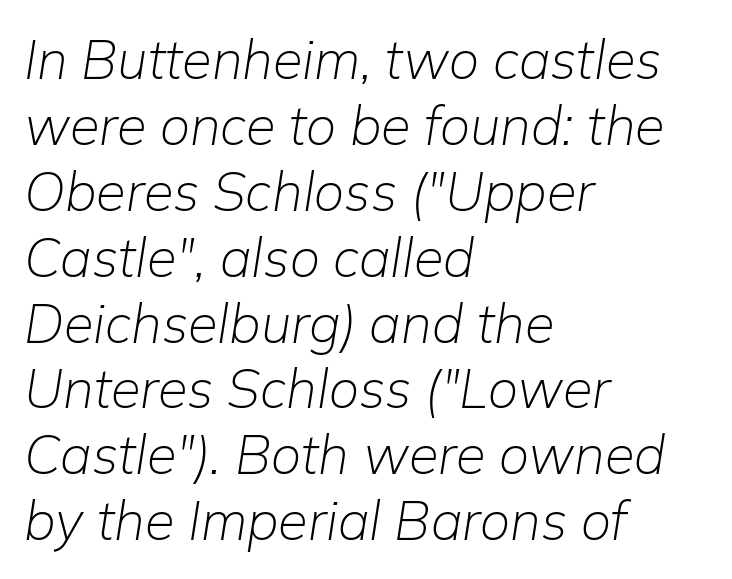
{"italic": "yes", "lean": "right", "slant_degrees": 9, "bold": "no", "weight": "light", "width": "normal", "stroke_contrast": "low", "x_height": "medium", "monospaced": "no", "underline": "no", "align": "left", "line_spacing_ratio": 1.22, "letter_spacing": "normal", "letter_spacing_em": 0.0, "glyph_px": 54}
